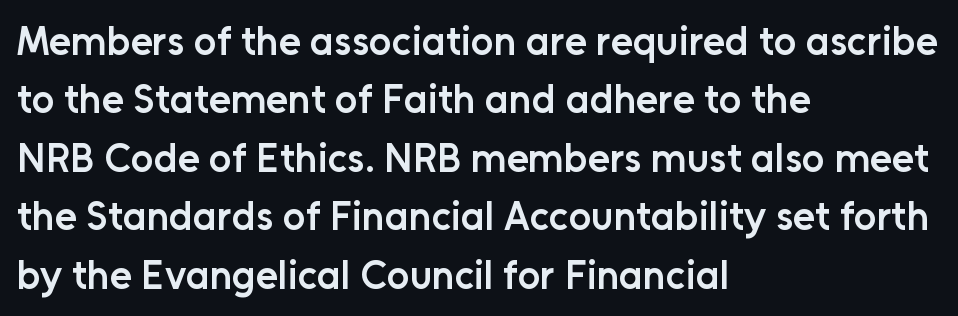
The image shows 40 px semibold sans-serif type, upright; set left-aligned, normal line spacing (1.46x), normal letter spacing, not underlined; low stroke contrast and a medium x-height.
